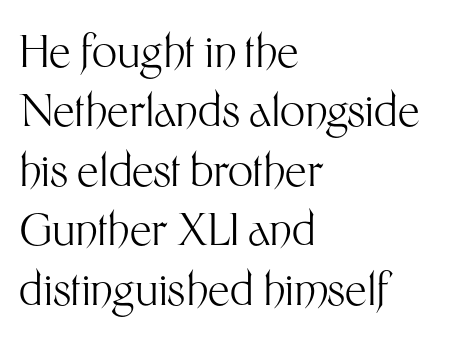
{"serif": "no", "italic": "no", "bold": "no", "weight": "light", "width": "normal", "stroke_contrast": "medium", "x_height": "medium", "monospaced": "no", "underline": "no", "align": "left", "line_spacing": "normal", "line_spacing_ratio": 1.35, "letter_spacing": "normal", "letter_spacing_em": 0.0, "glyph_px": 44}
